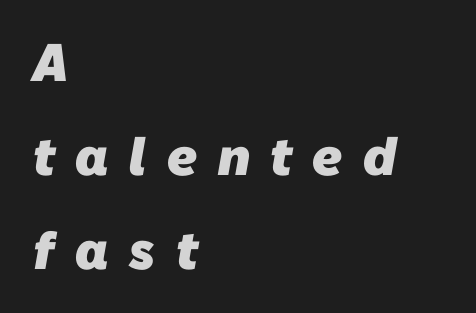
{"serif": "no", "bold": "yes", "weight": "heavy", "width": "normal", "stroke_contrast": "low", "x_height": "medium", "monospaced": "no", "underline": "no", "align": "left", "line_spacing_ratio": 1.77, "letter_spacing": "wide", "letter_spacing_em": 0.39, "glyph_px": 53}
